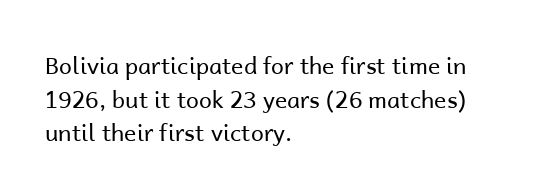
What stands out about the letter spacing? Nothing — it is the standard amount. Type without underlining. You can tell it's not italic because the verticals are truly vertical. Is there much room between lines? A standard amount, neither cramped nor airy.
